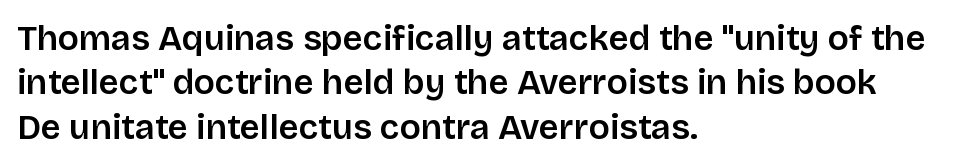
The font family rendered here belongs to the sans-serif group. The paragraph shown leans on its left margin. Here the glyphs are tracked normally, forming tight word shapes. How would I describe the line gaps? Plain and ordinary. Each letter keeps its own natural width here, so spacing adapts to shape. The baseline area is clear.
